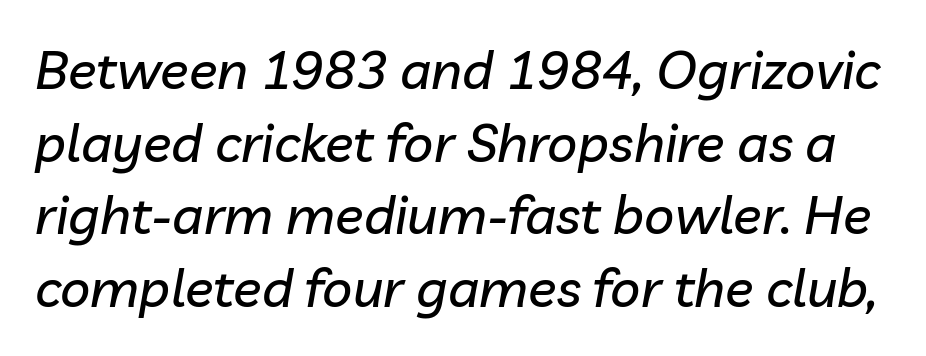
Each letter keeps its own natural width here, so spacing adapts to shape. The letters sit at their default tracking, neither squeezed nor spread. Baseline-to-baseline distance is the conventional proportion of letter height. The rendering applies a slant to the glyphs. The words here are not underlined.
